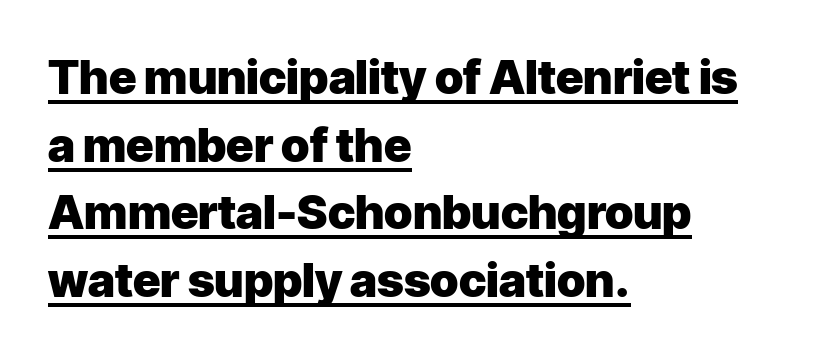
Q: Is the text bold? A: Yes.
Q: Is the text italic (slanted)? A: No, it is upright.
Q: Is the typeface a serif or a sans-serif typeface? A: Sans-serif.
Q: Is the text underlined? A: Yes.
Q: How is the paragraph aligned? A: Left-aligned.
Q: Is the spacing between letters normal or unusually wide? A: Normal.
Q: Is the spacing between lines tight, normal or loose? A: Normal.
Q: Width (condensed, normal, or wide)? A: Normal.
Q: Stroke contrast? A: Low.
Q: x-height? A: Medium.
Q: Monospaced? A: No.
